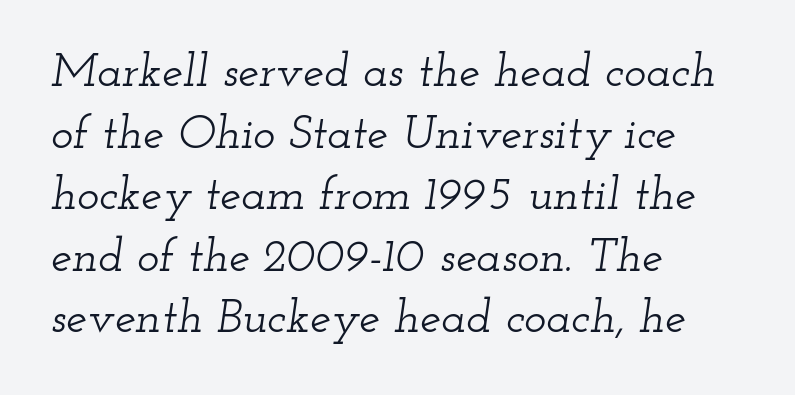
These lines are rendered in a variable-pitch font. Check the space under the baseline: it is left empty. Regarding serifs, this sample has them. This rendering leaves character spacing at its baseline value. In terms of posture, this sample is oblique.
